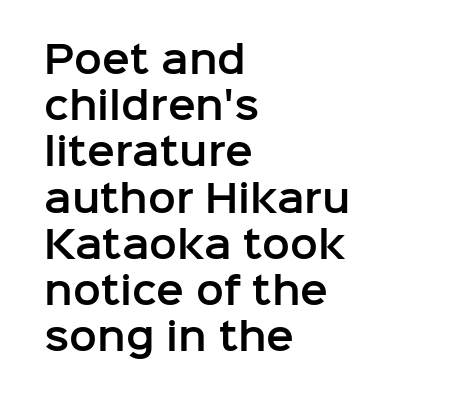
The image shows 37 px sans-serif type, upright; set left-aligned, normal line spacing (1.25x), normal letter spacing, not underlined; low stroke contrast and a medium x-height.
